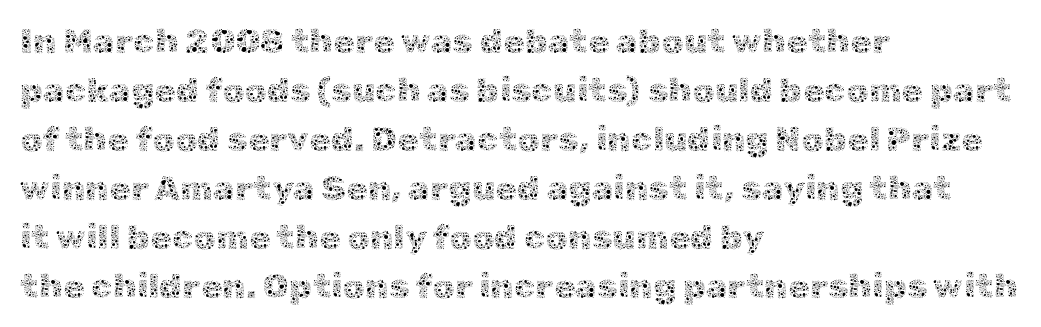
Check the space under the baseline: it is left empty. The passage shown stacks its lines at a standard gap. Stems and bowls with no extra thickness — not bold. The typography opts for an upright posture over an oblique one.
